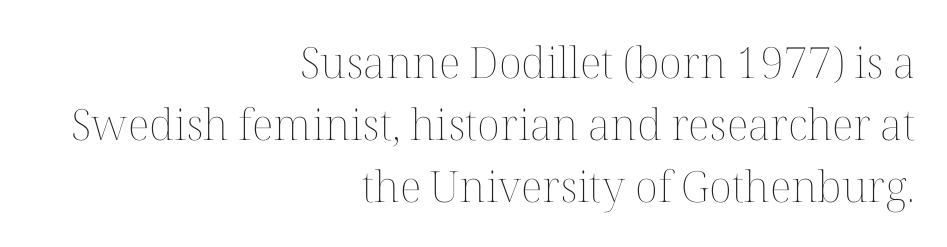
Stems and bowls with no extra thickness — not bold. This is roman type, the default non-slanted kind. Each letter keeps its own natural width here, so spacing adapts to shape. A normal amount of white space separates one row of letters from the next.
